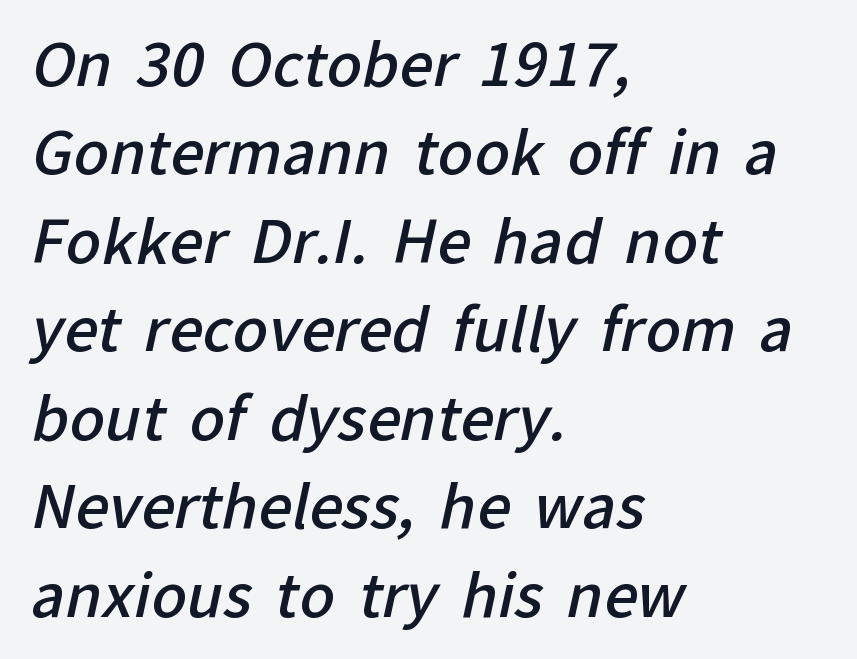
Q: Is the text bold? A: Semi-bold.
Q: Is the typeface a serif or a sans-serif typeface? A: Sans-serif.
Q: Is the text underlined? A: No.
Q: How is the paragraph aligned? A: Left-aligned.
Q: Is the spacing between letters normal or unusually wide? A: Normal.
Q: Is the spacing between lines tight, normal or loose? A: Normal.
Q: Width (condensed, normal, or wide)? A: Normal.
Q: Stroke contrast? A: Low.
Q: x-height? A: Medium.
Q: Monospaced? A: No.
